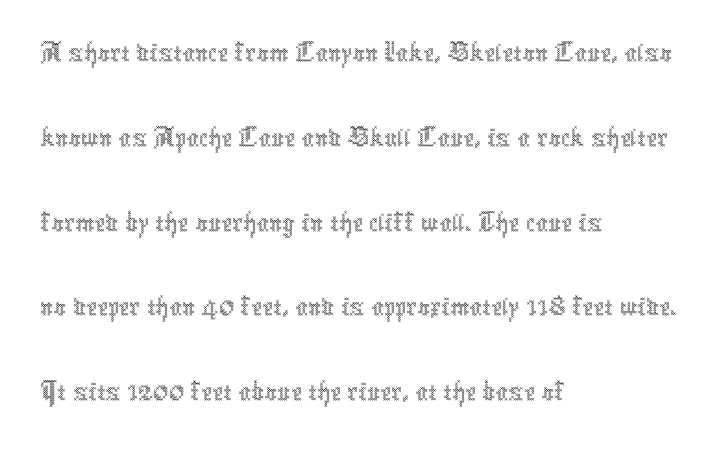
Q: Is the text bold? A: No.
Q: Is the text italic (slanted)? A: No, it is upright.
Q: Is the text underlined? A: No.
Q: How is the paragraph aligned? A: Left-aligned.
Q: Is the spacing between letters normal or unusually wide? A: Normal.
Q: Is the spacing between lines tight, normal or loose? A: Normal.
Q: Width (condensed, normal, or wide)? A: Condensed.
Q: x-height? A: Medium.
Q: Monospaced? A: No.
